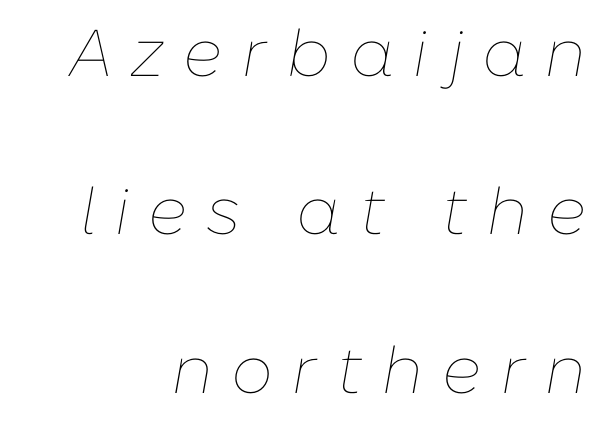
The image shows 66 px thin type, italic (leaning right); set loose line spacing (2.4x), unusually wide letter spacing (+0.29 em), not underlined; low stroke contrast and a medium x-height.
